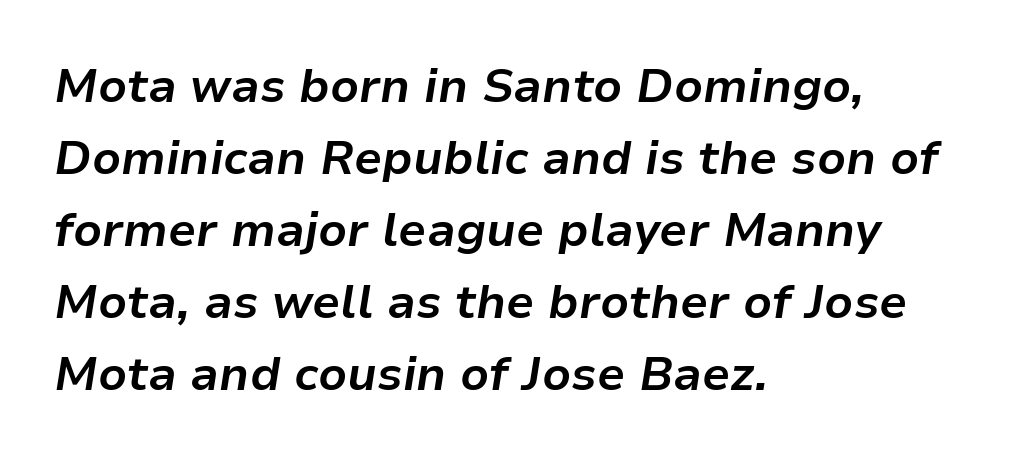
{"italic": "yes", "lean": "right", "slant_degrees": 9, "bold": "yes", "weight": "bold", "width": "normal", "stroke_contrast": "low", "x_height": "medium", "monospaced": "no", "underline": "no", "align": "left", "line_spacing": "normal", "line_spacing_ratio": 1.53, "letter_spacing": "normal", "letter_spacing_em": 0.0, "glyph_px": 47}
